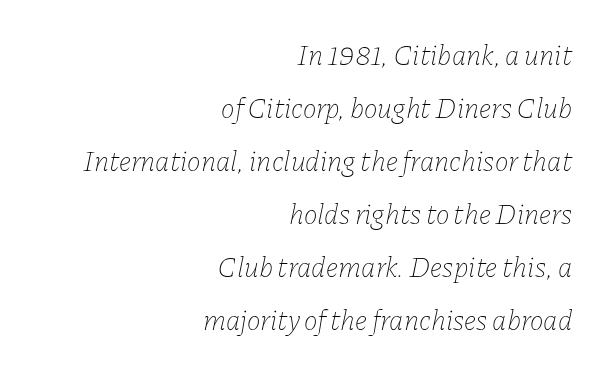
The image shows 29 px thin type, italic (leaning right); set right-aligned, line spacing 1.83x, normal letter spacing, not underlined; low stroke contrast and a medium x-height.
